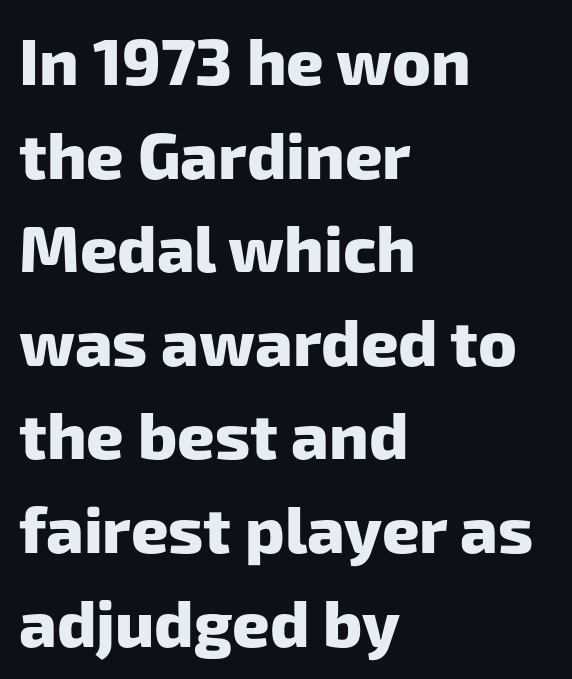
The image shows 65 px heavy sans-serif type; set left-aligned, normal line spacing (1.44x), normal letter spacing, not underlined; low stroke contrast and a medium x-height.
